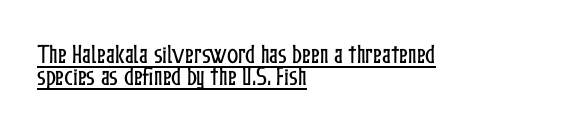
Q: Is the text italic (slanted)? A: No, it is upright.
Q: Is the text underlined? A: Yes.
Q: How is the paragraph aligned? A: Left-aligned.
Q: Is the spacing between letters normal or unusually wide? A: Normal.
Q: Is the spacing between lines tight, normal or loose? A: Tight.
